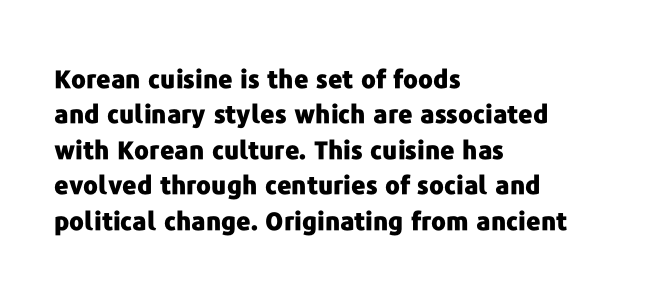
The image shows 25 px bold type, upright; set left-aligned, normal line spacing (1.42x), normal letter spacing, not underlined.
